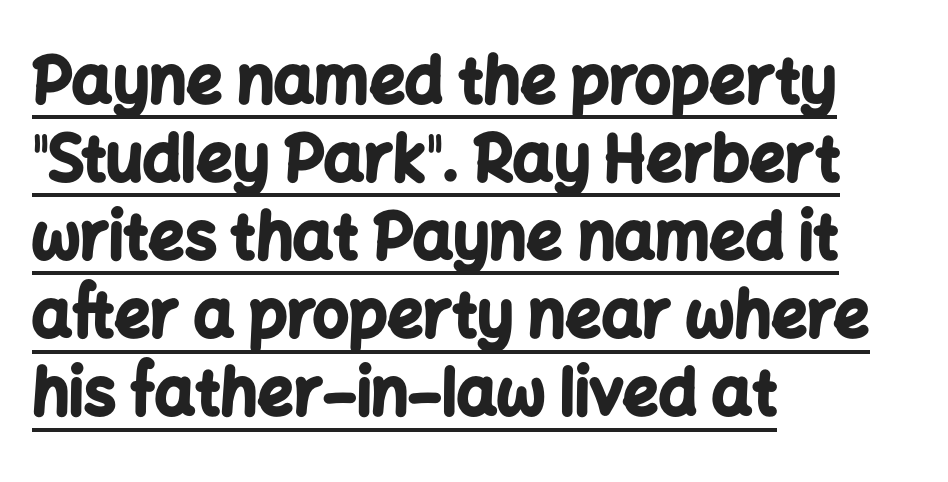
Q: Is the text bold? A: Yes.
Q: Is the text italic (slanted)? A: No, it is upright.
Q: Is the typeface a serif or a sans-serif typeface? A: Sans-serif.
Q: Is the text underlined? A: Yes.
Q: How is the paragraph aligned? A: Left-aligned.
Q: Is the spacing between letters normal or unusually wide? A: Normal.
Q: Width (condensed, normal, or wide)? A: Normal.
Q: Stroke contrast? A: Low.
Q: x-height? A: Medium.
Q: Monospaced? A: No.
